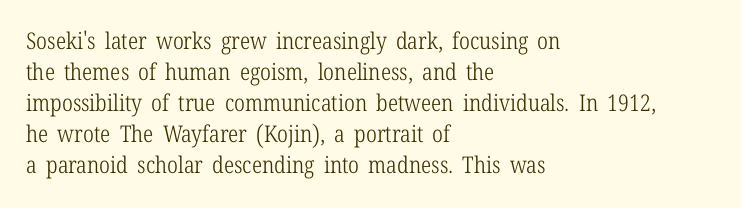
Q: Is the text bold? A: No.
Q: Is the text italic (slanted)? A: No, it is upright.
Q: Is the text underlined? A: No.
Q: How is the paragraph aligned? A: Left-aligned.
Q: Is the spacing between letters normal or unusually wide? A: Normal.
Q: Is the spacing between lines tight, normal or loose? A: Normal.
